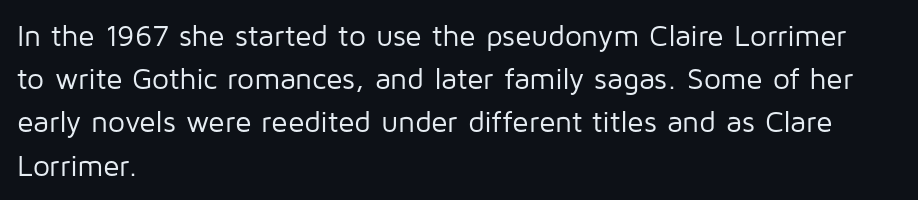
Nope, not italic — everything's standing straight. The rendering shows plain stroke endings on the letterforms — a sans-serif design. Evenly set lines give the paragraph a standard silhouette. Letters rest on an invisible, unmarked baseline.
